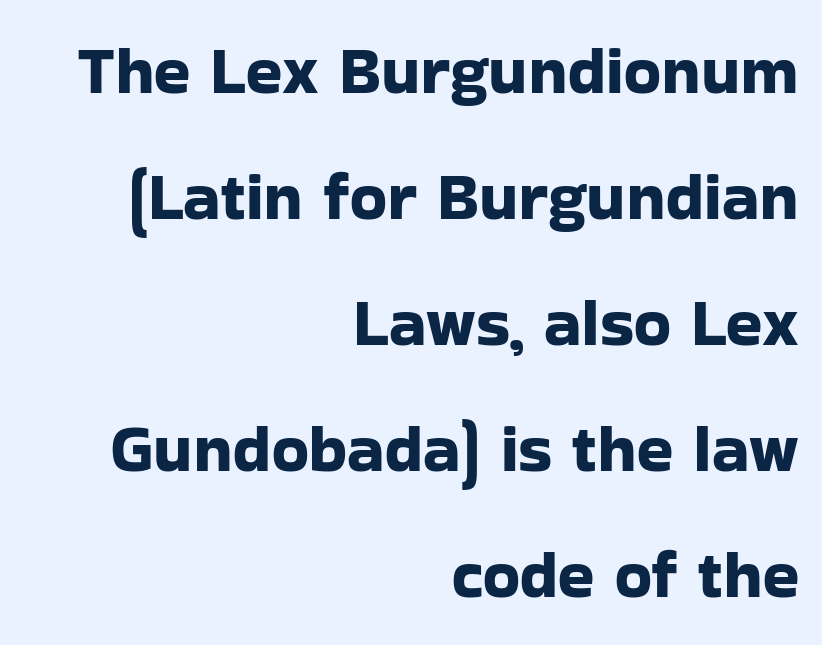
{"serif": "no", "italic": "no", "width": "normal", "stroke_contrast": "low", "x_height": "medium", "monospaced": "no", "underline": "no", "align": "right", "line_spacing_ratio": 1.88, "letter_spacing": "normal", "letter_spacing_em": 0.0, "glyph_px": 67}
